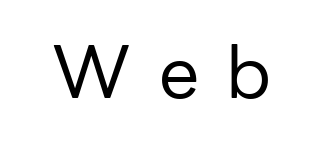
A typesetter would call this proportional, since set widths differ per character. Each row of text sits above clean, open space. These lines have a slow, spaced-out rhythm from letter to letter. The typography opts for an upright posture over an oblique one. Nothing sits at the stroke ends, so this counts as sans-serif. Nothing heavy about these letters — not bold at all.
